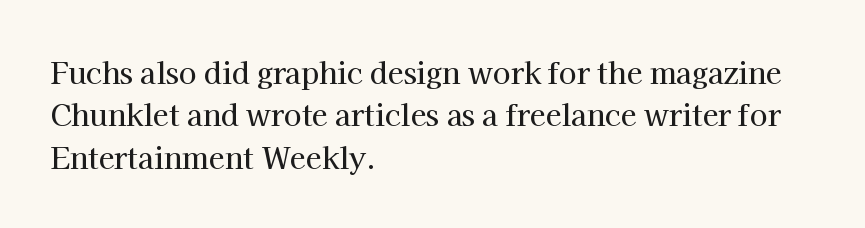
{"serif": "yes", "italic": "no", "width": "normal", "stroke_contrast": "high", "x_height": "medium", "monospaced": "no", "underline": "no", "align": "left", "line_spacing": "normal", "line_spacing_ratio": 1.46, "letter_spacing": "normal", "letter_spacing_em": 0.0, "glyph_px": 29}
